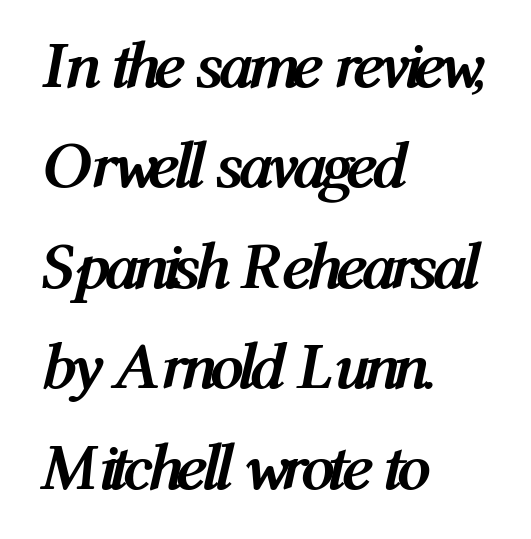
The image shows 67 px semibold, condensed type, italic (leaning right); set left-aligned, normal line spacing (1.5x), normal letter spacing, not underlined; medium stroke contrast and a medium x-height.
